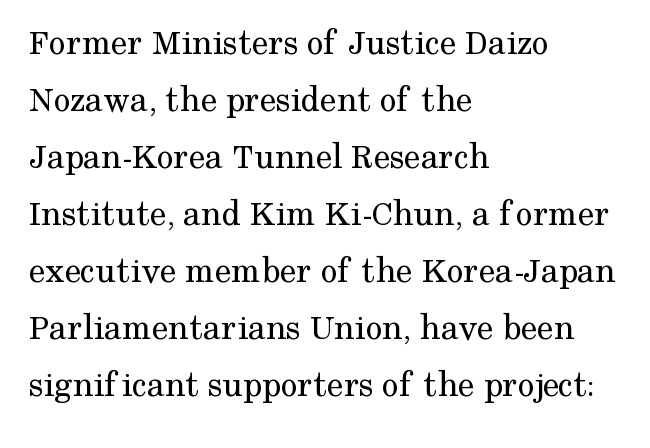
Is the block centered? No — it sits flush against the left margin. Observe the ordinary spacing: letters are neighbours, not strangers. It's the straight-up-and-down kind of type. Compared with a typical body face, this is equally light or lighter still.
